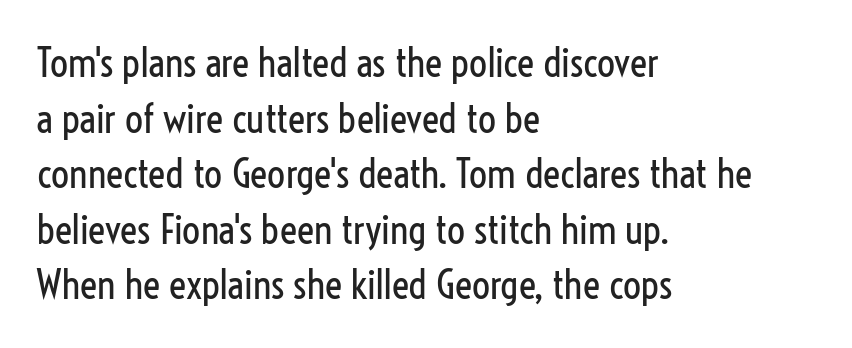
{"serif": "no", "italic": "no", "bold": "no", "weight": "regular", "width": "condensed", "stroke_contrast": "low", "x_height": "medium", "monospaced": "no", "underline": "no", "align": "left", "line_spacing": "normal", "line_spacing_ratio": 1.39, "letter_spacing": "normal", "letter_spacing_em": 0.0, "glyph_px": 40}
